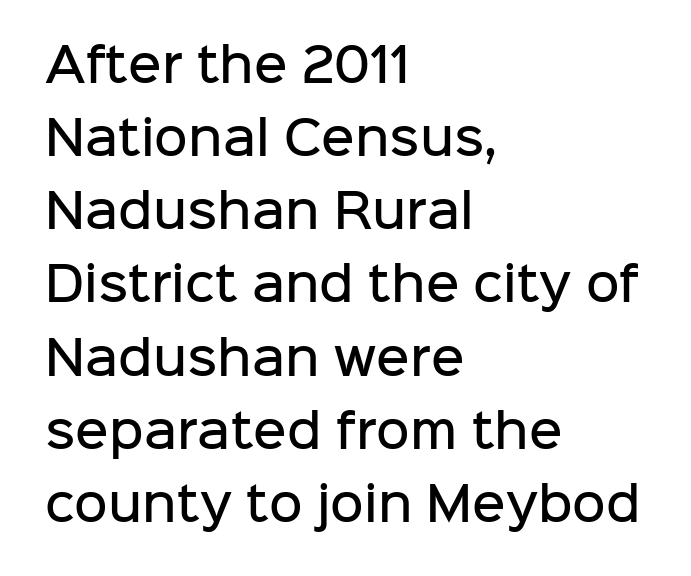
Line spacing here is normal. The passage shown is semibold, sitting just below true bold. Look at the bottom of the vertical strokes: they stop flat, with no serifs. Here the designer chose a conventional face with non-uniform glyph widths.
